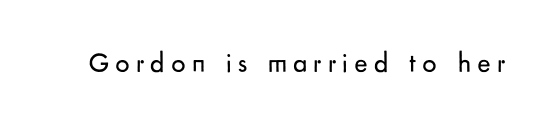
{"serif": "no", "italic": "no", "bold": "no", "weight": "regular", "width": "normal", "stroke_contrast": "low", "x_height": "small", "monospaced": "no", "underline": "no", "letter_spacing": "wide", "letter_spacing_em": 0.22, "glyph_px": 28}
